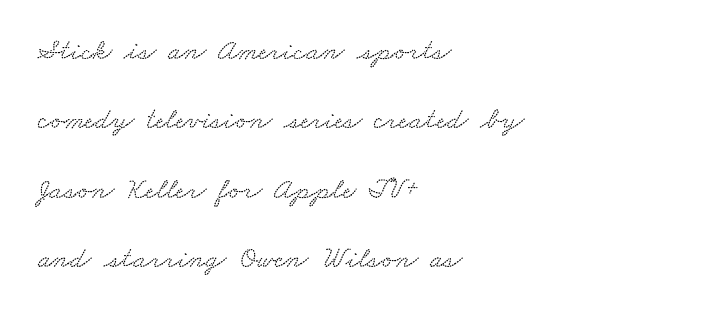
{"serif": "yes", "width": "wide", "stroke_contrast": "medium", "x_height": "small", "monospaced": "no", "underline": "no", "align": "left", "line_spacing": "loose", "line_spacing_ratio": 2.31, "letter_spacing": "normal", "letter_spacing_em": 0.0, "glyph_px": 30}
